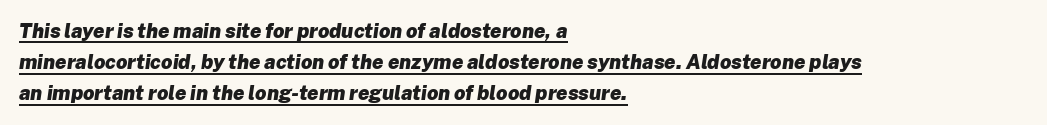
{"italic": "yes", "lean": "right", "slant_degrees": 8, "bold": "yes", "underline": "yes", "align": "left", "line_spacing": "normal", "line_spacing_ratio": 1.56, "letter_spacing": "normal", "letter_spacing_em": 0.0, "glyph_px": 20}
